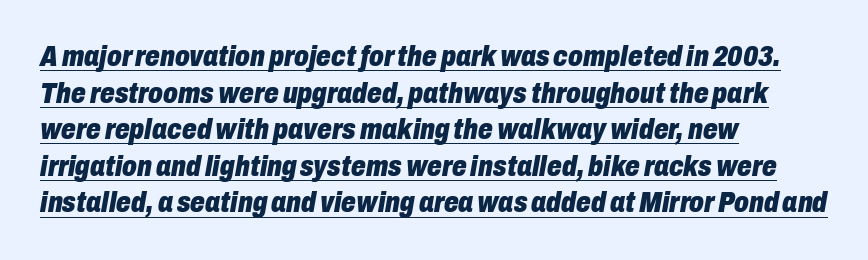
Casual observation: everything's shoved over to the left. Each word holds together tightly as a unit, with standard inter-letter gaps. Set as a true bold cut, around the 700 mark. Each line of the rendering has a horizontal stroke beneath the glyphs. The lettering tilts uniformly, giving the passage an italic look. Regular leading.
